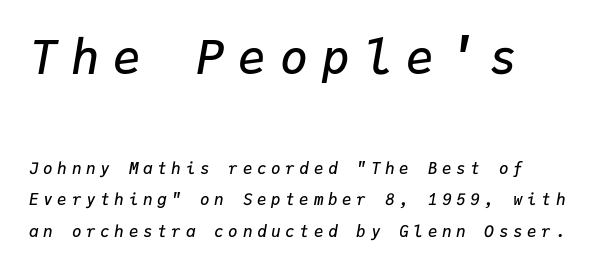
Q: Is the text bold? A: Semi-bold.
Q: Is the text italic (slanted)? A: Yes, it leans right by about 9 degrees.
Q: Is the text underlined? A: No.
Q: How is the paragraph aligned? A: Left-aligned.
Q: Is the spacing between letters normal or unusually wide? A: Unusually wide.
Q: Is the spacing between lines tight, normal or loose? A: Loose.
Q: Which block of text is set in a larger size, the first (top) or the second (bottom)? A: The first (top) one.
Q: Width (condensed, normal, or wide)? A: Normal.
Q: Stroke contrast? A: Low.
Q: x-height? A: Medium.
Q: Monospaced? A: Yes.
